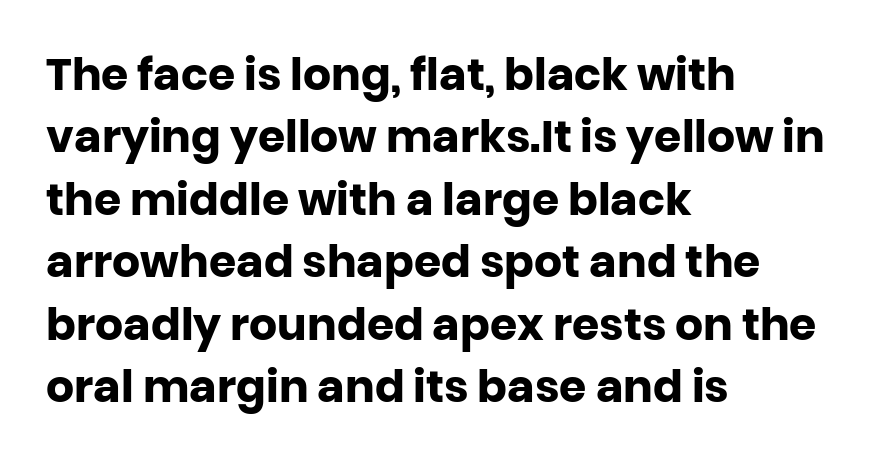
{"serif": "no", "italic": "no", "bold": "yes", "weight": "heavy", "width": "normal", "stroke_contrast": "low", "x_height": "large", "monospaced": "no", "underline": "no", "align": "left", "line_spacing": "normal", "line_spacing_ratio": 1.42, "letter_spacing": "normal", "letter_spacing_em": 0.0, "glyph_px": 44}
